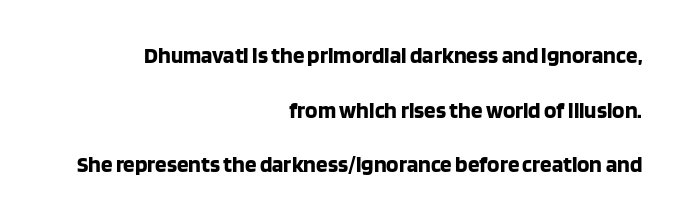
The image shows 23 px bold type, upright; set right-aligned, loose line spacing (2.38x), normal letter spacing, not underlined.
